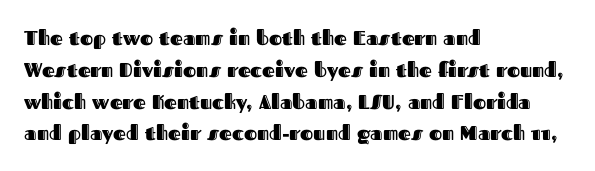
{"italic": "no", "underline": "no", "align": "left", "line_spacing": "normal", "line_spacing_ratio": 1.59, "letter_spacing": "normal", "letter_spacing_em": 0.0, "glyph_px": 20}
